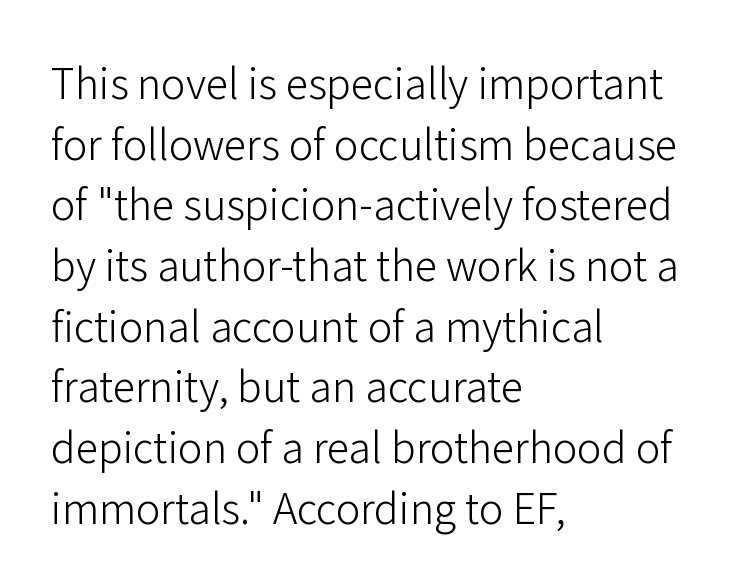
{"serif": "no", "italic": "no", "bold": "no", "weight": "light", "width": "normal", "stroke_contrast": "low", "x_height": "medium", "monospaced": "no", "underline": "no", "align": "left", "line_spacing": "normal", "line_spacing_ratio": 1.48, "letter_spacing": "normal", "letter_spacing_em": 0.0, "glyph_px": 41}
